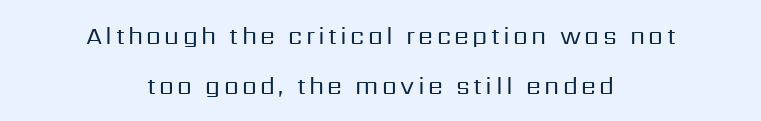
The image shows 24 px text type, upright; set centered, loose line spacing (2.08x), not underlined.
